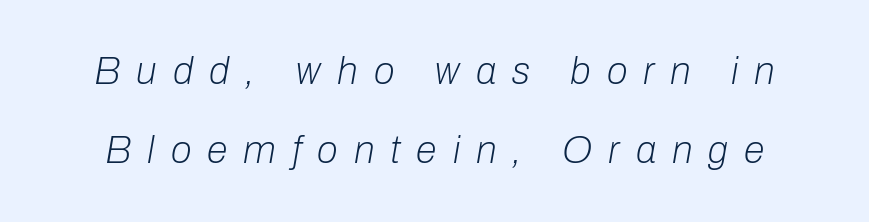
{"italic": "yes", "lean": "right", "slant_degrees": 10, "bold": "no", "weight": "light", "width": "normal", "stroke_contrast": "low", "x_height": "medium", "monospaced": "no", "underline": "no", "line_spacing": "loose", "line_spacing_ratio": 2.08, "letter_spacing": "wide", "letter_spacing_em": 0.42, "glyph_px": 38}
